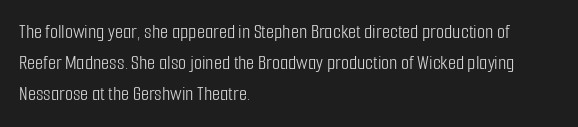
No chunkiness to these letters — they're not bold. The area under the type is left untouched. This rendering uses left alignment, leaving the right contour irregular. The font's upright variant was chosen for this text. Compared with typical body copy, the letter spacing here is the same.
